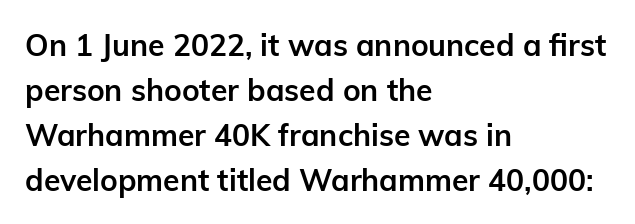
Q: Is the text bold? A: Yes.
Q: Is the text italic (slanted)? A: No, it is upright.
Q: Is the typeface a serif or a sans-serif typeface? A: Sans-serif.
Q: Is the text underlined? A: No.
Q: How is the paragraph aligned? A: Left-aligned.
Q: Is the spacing between letters normal or unusually wide? A: Normal.
Q: Is the spacing between lines tight, normal or loose? A: Normal.
Q: Width (condensed, normal, or wide)? A: Normal.
Q: Stroke contrast? A: Low.
Q: x-height? A: Medium.
Q: Monospaced? A: No.
